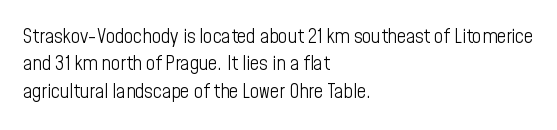
Q: Is the text bold? A: No.
Q: Is the text italic (slanted)? A: No, it is upright.
Q: Is the text underlined? A: No.
Q: How is the paragraph aligned? A: Left-aligned.
Q: Is the spacing between letters normal or unusually wide? A: Normal.
Q: Is the spacing between lines tight, normal or loose? A: Normal.
